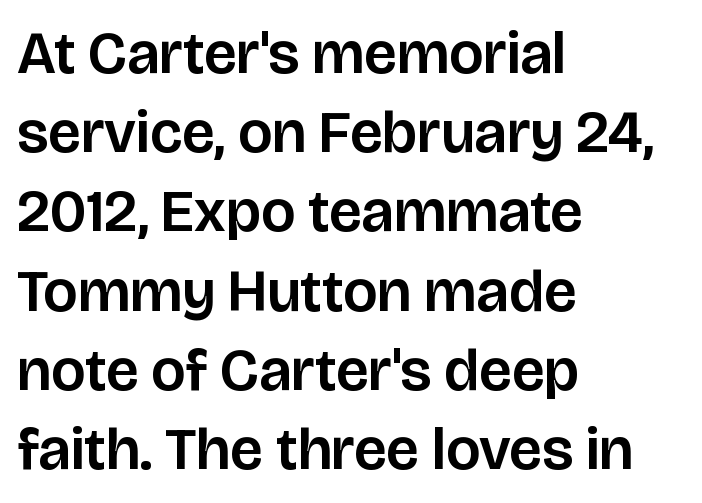
Nope, no serifs anywhere on these letters. You can tell it's not italic because the verticals are truly vertical. A bare baseline throughout the passage. Normally led — the rows are evenly, conventionally spaced. Is this a fixed-width face? No — the glyphs have proportional, varying widths. Words appear dense and cohesive because spacing is normal.
